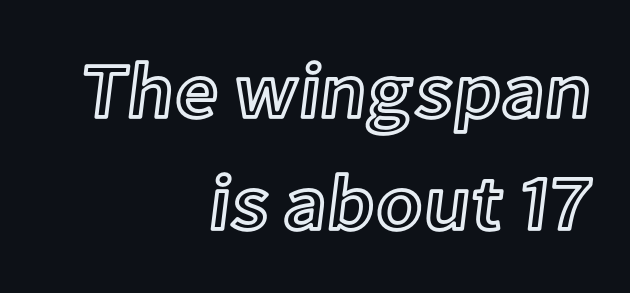
The block of text has a typical density, with ordinary space between rows. The lines in this sample share a right terminus and differ only in where they begin. Standard letterfit; no display-style spreading of the glyphs. The passage shown is not underscored anywhere.
